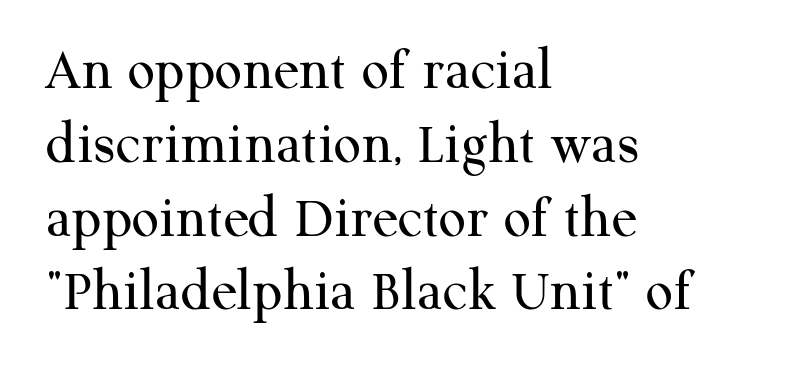
Q: Is the text bold? A: No.
Q: Is the text italic (slanted)? A: No, it is upright.
Q: Is the typeface a serif or a sans-serif typeface? A: Serif.
Q: Is the text underlined? A: No.
Q: How is the paragraph aligned? A: Left-aligned.
Q: Is the spacing between letters normal or unusually wide? A: Normal.
Q: Width (condensed, normal, or wide)? A: Normal.
Q: Stroke contrast? A: Medium.
Q: x-height? A: Medium.
Q: Monospaced? A: No.
